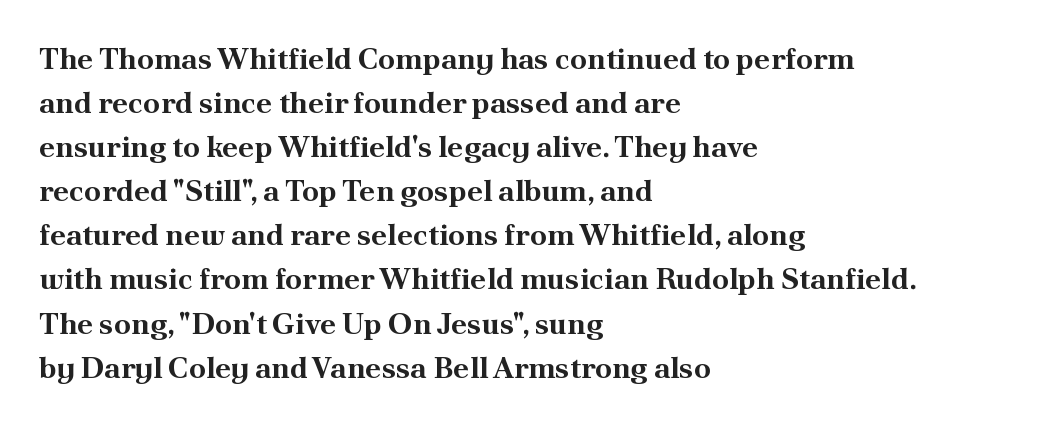
Q: Is the text bold? A: Yes.
Q: Is the text italic (slanted)? A: No, it is upright.
Q: Is the typeface a serif or a sans-serif typeface? A: Serif.
Q: Is the text underlined? A: No.
Q: How is the paragraph aligned? A: Left-aligned.
Q: Is the spacing between letters normal or unusually wide? A: Normal.
Q: Is the spacing between lines tight, normal or loose? A: Normal.
Q: Width (condensed, normal, or wide)? A: Normal.
Q: Stroke contrast? A: Medium.
Q: x-height? A: Small.
Q: Monospaced? A: No.
